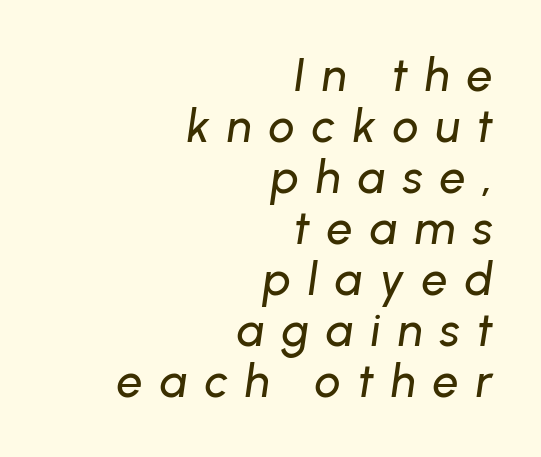
The whole block is typeset with a tilt. The passage shown is not underscored anywhere. Tightly led — the rows are bunched. Spacing verdict: proportional, widths tailored to each character.
